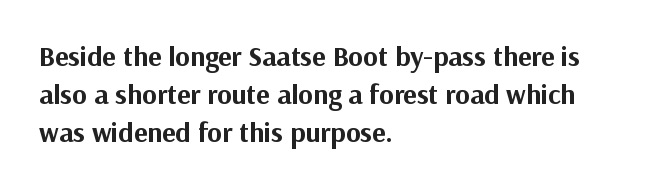
The image shows 28 px bold sans-serif type, upright; set left-aligned, normal line spacing (1.36x), normal letter spacing, not underlined; medium stroke contrast and a medium x-height.
